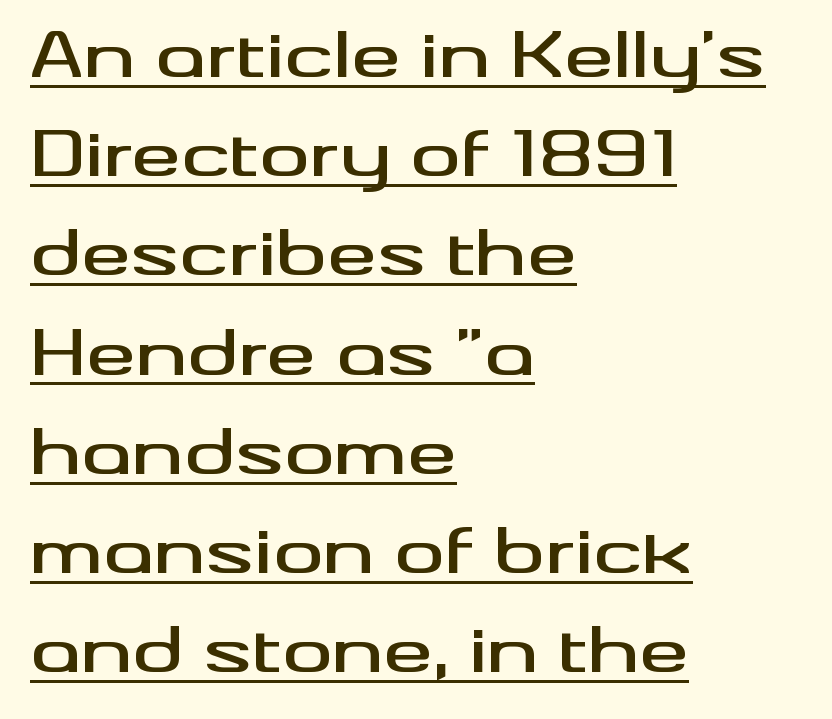
The image shows 62 px wide sans-serif type, upright; set left-aligned, normal line spacing (1.6x), normal letter spacing, underlined; medium stroke contrast and a small x-height.
